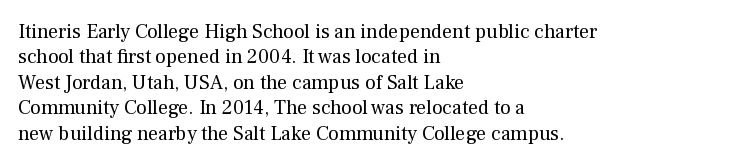
The rows are spaced the way most documents space them. Weight: in the light-to-regular range. Each word holds together tightly as a unit, with standard inter-letter gaps. Nobody drew a line under any word here.
